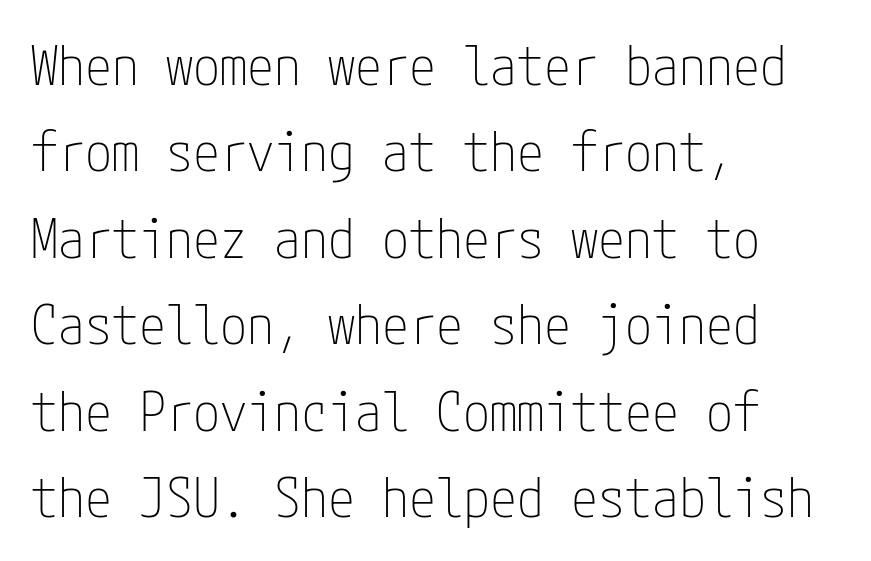
{"serif": "no", "italic": "no", "bold": "no", "weight": "thin", "width": "condensed", "stroke_contrast": "low", "x_height": "medium", "underline": "no", "align": "left", "line_spacing": "normal", "line_spacing_ratio": 1.6, "letter_spacing": "normal", "letter_spacing_em": 0.0, "glyph_px": 54}
